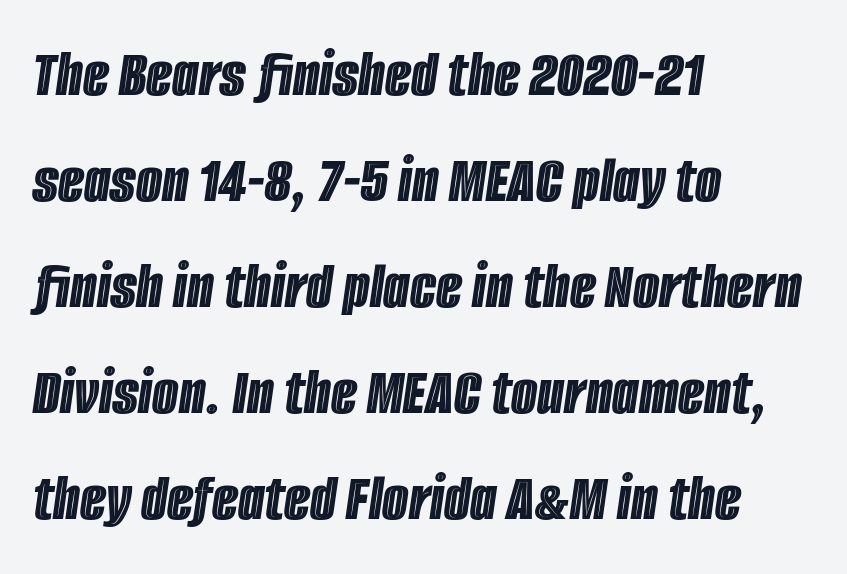
Q: Is the text italic (slanted)? A: Yes, it leans right by about 8 degrees.
Q: Is the text underlined? A: No.
Q: How is the paragraph aligned? A: Left-aligned.
Q: Is the spacing between letters normal or unusually wide? A: Normal.
Q: Is the spacing between lines tight, normal or loose? A: Normal.
Q: Width (condensed, normal, or wide)? A: Condensed.
Q: x-height? A: Large.
Q: Monospaced? A: No.
